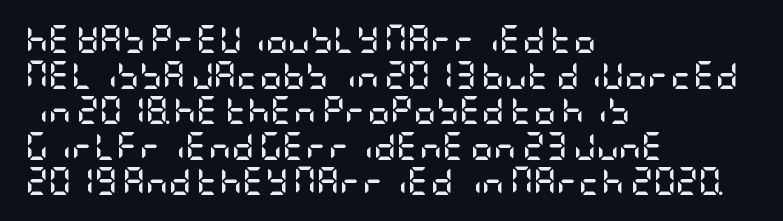
Q: Is the text bold? A: Yes.
Q: Is the text italic (slanted)? A: No, it is upright.
Q: Is the typeface a serif or a sans-serif typeface? A: Sans-serif.
Q: Is the text underlined? A: No.
Q: How is the paragraph aligned? A: Left-aligned.
Q: Is the spacing between letters normal or unusually wide? A: Normal.
Q: Is the spacing between lines tight, normal or loose? A: Normal.
Q: Width (condensed, normal, or wide)? A: Condensed.
Q: Stroke contrast? A: Low.
Q: x-height? A: Large.
